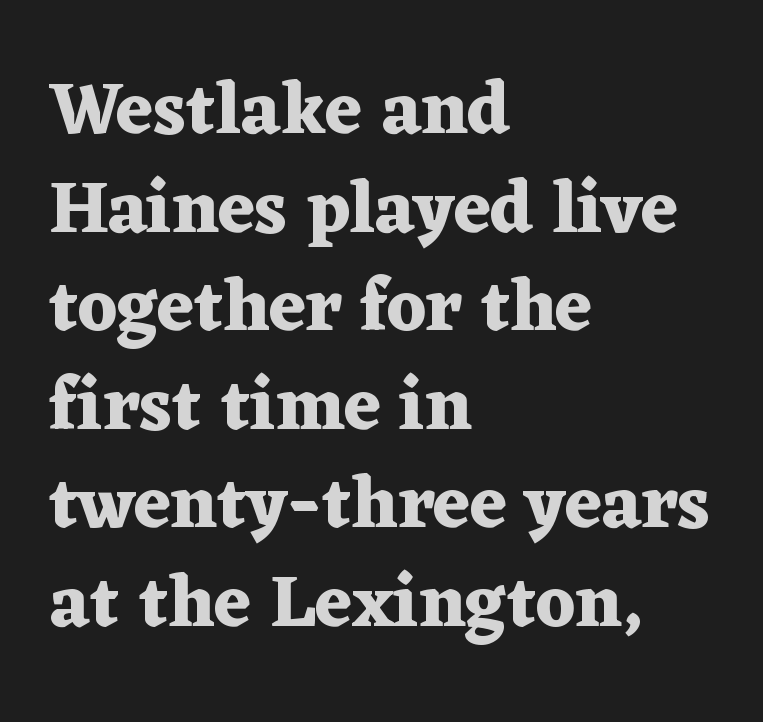
Every stem runs plumb, perpendicular to the baseline. Bold? Absolutely — the strokes are thick and heavy. The baseline area is clear. The compositor pushed each line to the left boundary. Here the glyphs are tracked normally, forming tight word shapes.
